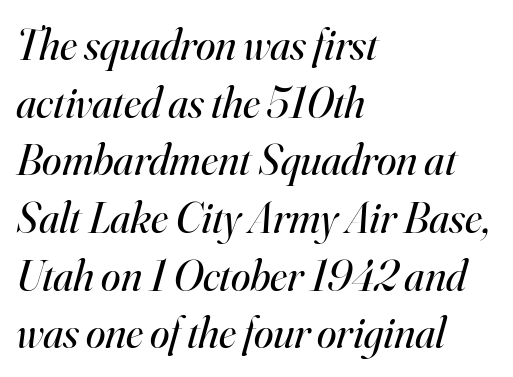
Q: Is the text bold? A: No.
Q: Is the text italic (slanted)? A: Yes, it leans right by about 16 degrees.
Q: Is the typeface a serif or a sans-serif typeface? A: Serif.
Q: Is the text underlined? A: No.
Q: How is the paragraph aligned? A: Left-aligned.
Q: Is the spacing between letters normal or unusually wide? A: Normal.
Q: Is the spacing between lines tight, normal or loose? A: Normal.
Q: Width (condensed, normal, or wide)? A: Normal.
Q: Stroke contrast? A: High.
Q: x-height? A: Small.
Q: Monospaced? A: No.
